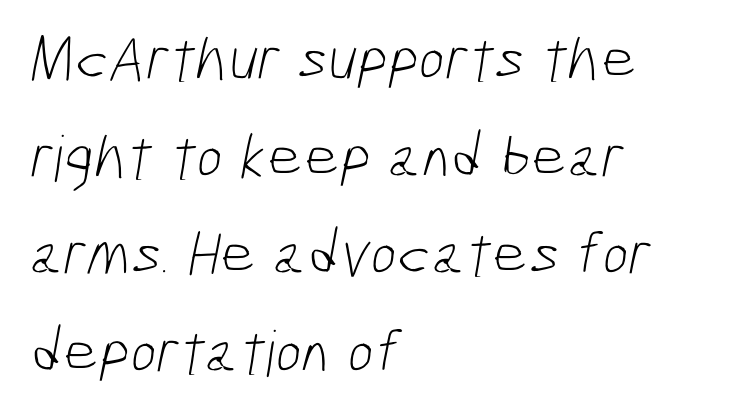
Leading: standard. Descenders hang freely into open space. The passage shown is typed in a proportional face where columns would drift. To sum up the face: it is a sans, with no serifs. No heavy texture on the line: the type isn't bold.
